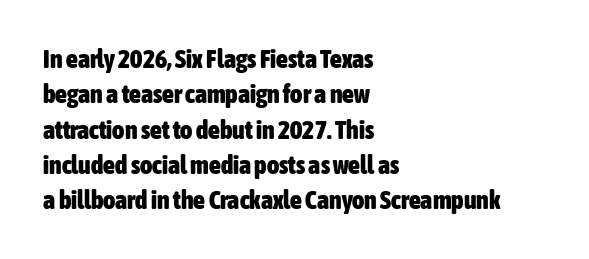
The image shows 26 px bold type, upright; set left-aligned, normal line spacing (1.36x), normal letter spacing, not underlined.
